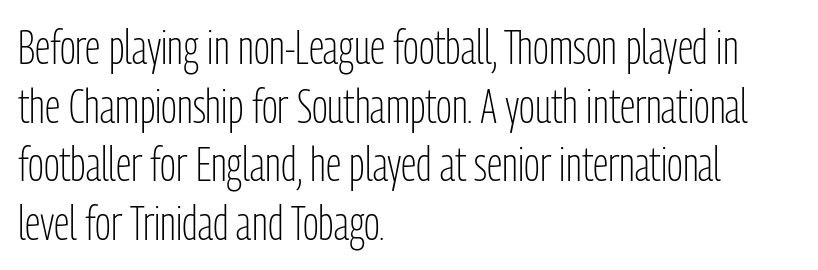
{"serif": "no", "italic": "no", "bold": "no", "weight": "light", "width": "condensed", "stroke_contrast": "low", "x_height": "medium", "monospaced": "no", "underline": "no", "align": "left", "line_spacing": "normal", "line_spacing_ratio": 1.25, "letter_spacing": "normal", "letter_spacing_em": 0.0, "glyph_px": 47}
